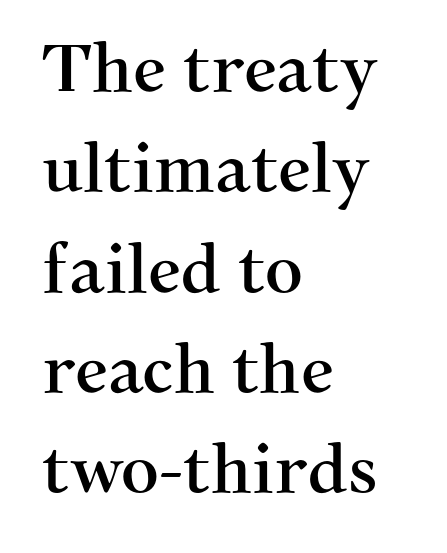
{"serif": "yes", "italic": "no", "width": "normal", "stroke_contrast": "medium", "x_height": "medium", "monospaced": "no", "underline": "no", "align": "left", "line_spacing": "normal", "line_spacing_ratio": 1.52, "letter_spacing": "normal", "letter_spacing_em": 0.0, "glyph_px": 66}
